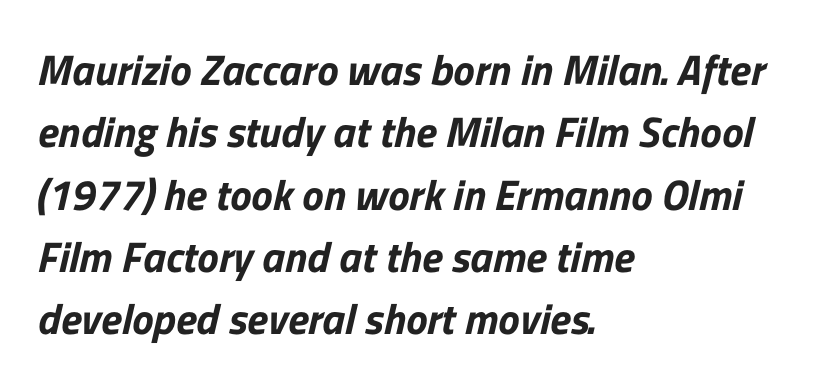
{"serif": "no", "width": "normal", "stroke_contrast": "low", "x_height": "medium", "monospaced": "no", "underline": "no", "align": "left", "line_spacing": "normal", "line_spacing_ratio": 1.45, "letter_spacing": "normal", "letter_spacing_em": 0.0, "glyph_px": 43}
